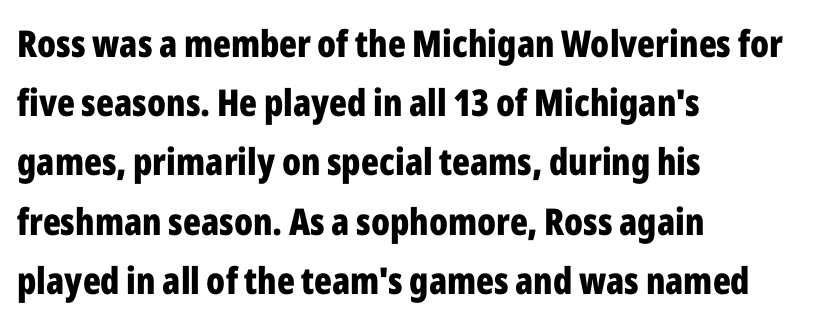
The image shows 37 px bold, condensed sans-serif type, upright; set left-aligned, normal line spacing (1.6x), normal letter spacing, not underlined; low stroke contrast and a medium x-height.
